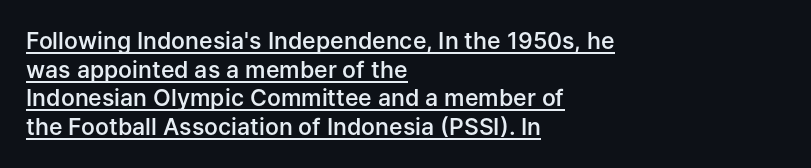
The typesetting leans somewhat heavy: a semibold. Does extra space separate the letters? No, they use regular spacing. Check the space under the baseline: a stroke is drawn there. A classic flush-left, rag-right setting is used for this passage.
